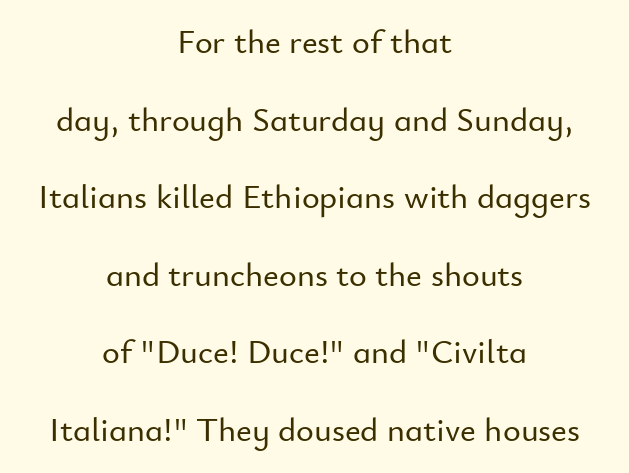
{"serif": "no", "italic": "no", "width": "normal", "stroke_contrast": "low", "x_height": "small", "monospaced": "no", "underline": "no", "align": "center", "line_spacing": "loose", "line_spacing_ratio": 2.28, "letter_spacing": "normal", "letter_spacing_em": 0.0, "glyph_px": 34}
